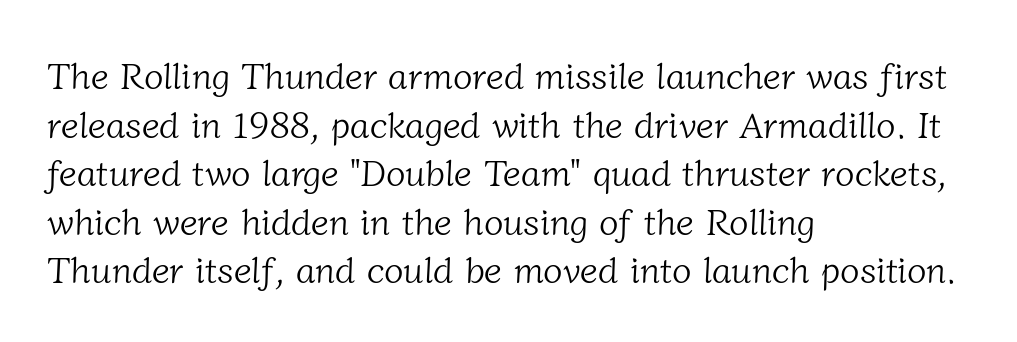
The image shows 36 px light serif type; set left-aligned, normal line spacing (1.35x), normal letter spacing, not underlined; low stroke contrast and a medium x-height.
